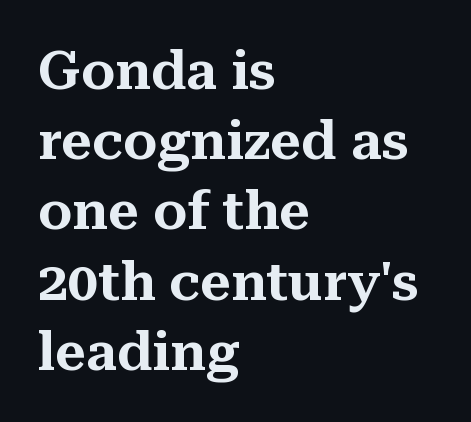
{"serif": "yes", "italic": "no", "width": "normal", "stroke_contrast": "medium", "x_height": "medium", "monospaced": "no", "underline": "no", "align": "left", "line_spacing": "normal", "line_spacing_ratio": 1.3, "letter_spacing": "normal", "letter_spacing_em": 0.0, "glyph_px": 54}
